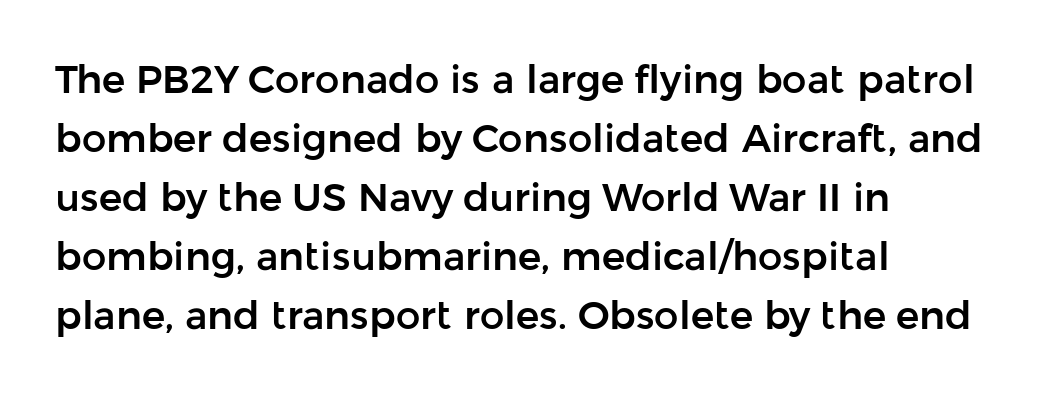
The image shows 39 px sans-serif type, upright; set left-aligned, normal line spacing (1.51x), normal letter spacing, not underlined; low stroke contrast and a medium x-height.
